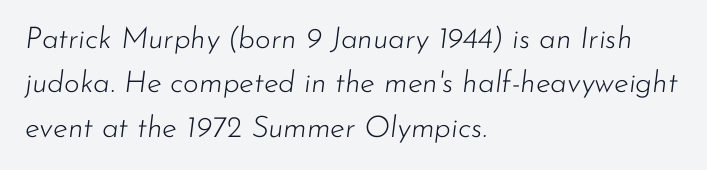
Q: Is the text bold? A: No.
Q: Is the text italic (slanted)? A: Yes, it leans right by about 7 degrees.
Q: Is the text underlined? A: No.
Q: How is the paragraph aligned? A: Left-aligned.
Q: Is the spacing between letters normal or unusually wide? A: Normal.
Q: Is the spacing between lines tight, normal or loose? A: Normal.
Q: Width (condensed, normal, or wide)? A: Normal.
Q: Stroke contrast? A: Low.
Q: x-height? A: Small.
Q: Monospaced? A: No.
